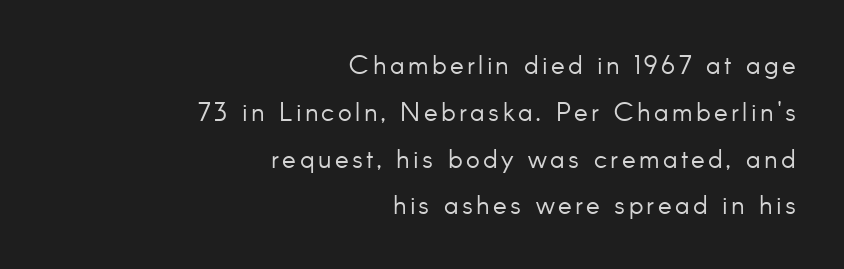
Layout note: lines flush right. Bare-footed words on every line. This is not heavy type; no bold has been used. If you drew a line through each stem, it would be perfectly vertical.
